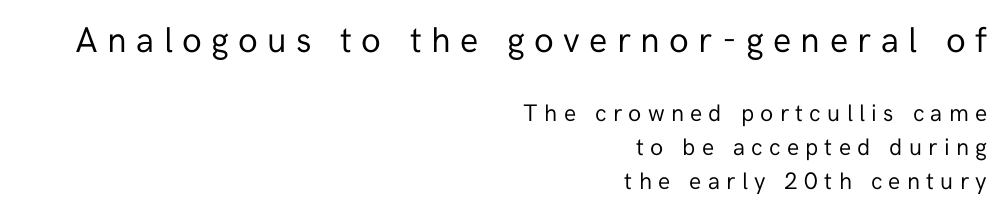
The image shows 36 px regular-weight sans-serif type, upright; set right-aligned, normal line spacing (1.42x), unusually wide letter spacing (+0.26 em), not underlined; the first (top) block is 1.5x larger; low stroke contrast and a medium x-height.
